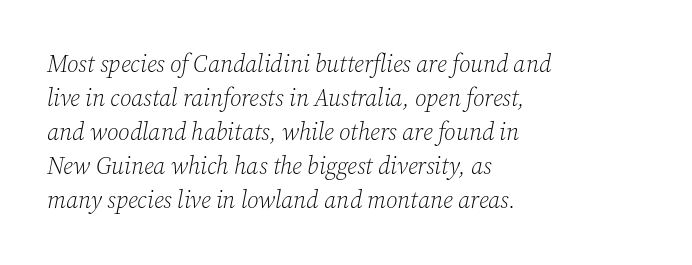
Q: Is the text bold? A: No.
Q: Is the text italic (slanted)? A: Yes, it leans right by about 12 degrees.
Q: Is the text underlined? A: No.
Q: How is the paragraph aligned? A: Left-aligned.
Q: Is the spacing between letters normal or unusually wide? A: Normal.
Q: Is the spacing between lines tight, normal or loose? A: Normal.
